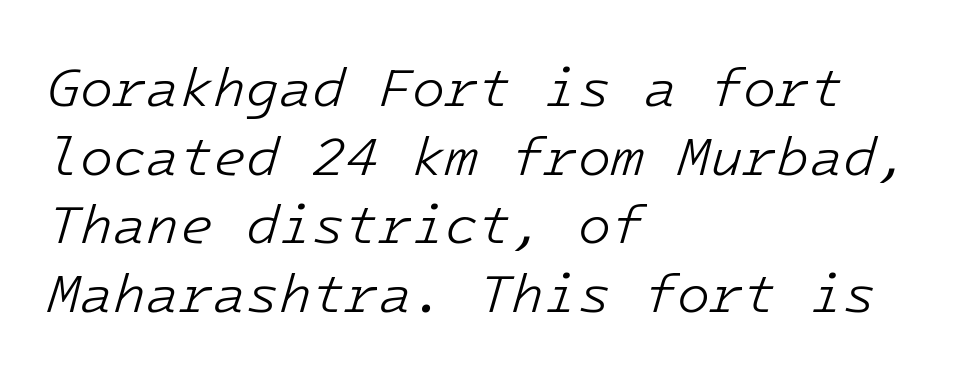
{"italic": "yes", "lean": "right", "slant_degrees": 16, "bold": "no", "weight": "light", "width": "normal", "stroke_contrast": "low", "x_height": "medium", "monospaced": "yes", "underline": "no", "align": "left", "line_spacing": "normal", "line_spacing_ratio": 1.27, "letter_spacing": "normal", "letter_spacing_em": 0.0, "glyph_px": 54}
